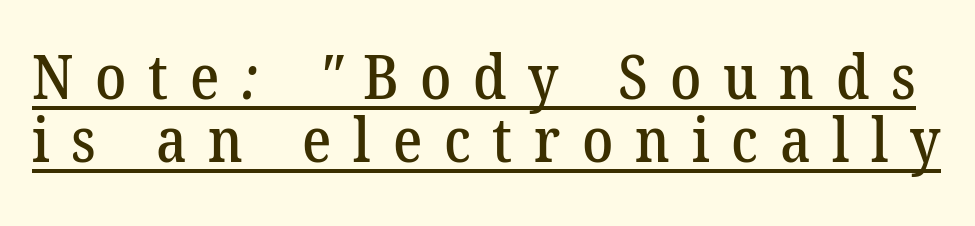
Q: Is the typeface a serif or a sans-serif typeface? A: Serif.
Q: Is the text underlined? A: Yes.
Q: Is the spacing between letters normal or unusually wide? A: Unusually wide.
Q: Is the spacing between lines tight, normal or loose? A: Tight.
Q: Width (condensed, normal, or wide)? A: Normal.
Q: Stroke contrast? A: Low.
Q: x-height? A: Medium.
Q: Monospaced? A: No.
